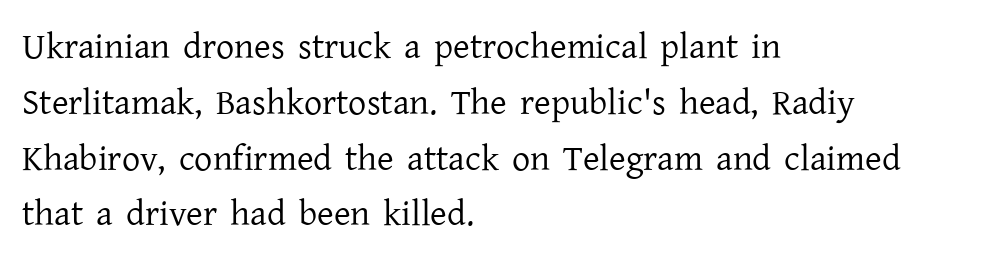
{"serif": "yes", "italic": "no", "bold": "no", "weight": "regular", "width": "normal", "stroke_contrast": "low", "x_height": "medium", "monospaced": "no", "underline": "no", "align": "left", "line_spacing": "normal", "line_spacing_ratio": 1.55, "letter_spacing": "normal", "letter_spacing_em": 0.0, "glyph_px": 36}
